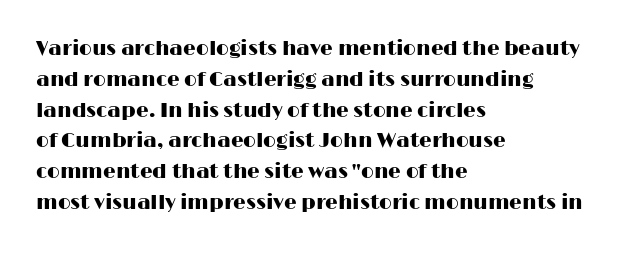
Q: Is the text italic (slanted)? A: No, it is upright.
Q: Is the text underlined? A: No.
Q: How is the paragraph aligned? A: Left-aligned.
Q: Is the spacing between letters normal or unusually wide? A: Normal.
Q: Is the spacing between lines tight, normal or loose? A: Normal.
